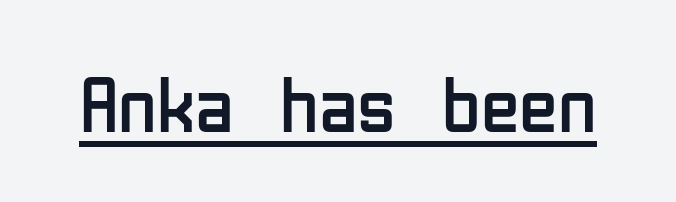
Q: Is the text bold? A: No.
Q: Is the text italic (slanted)? A: No, it is upright.
Q: Is the typeface a serif or a sans-serif typeface? A: Sans-serif.
Q: Is the text underlined? A: Yes.
Q: Is the spacing between letters normal or unusually wide? A: Normal.
Q: Width (condensed, normal, or wide)? A: Condensed.
Q: Stroke contrast? A: Low.
Q: x-height? A: Medium.
Q: Monospaced? A: No.
